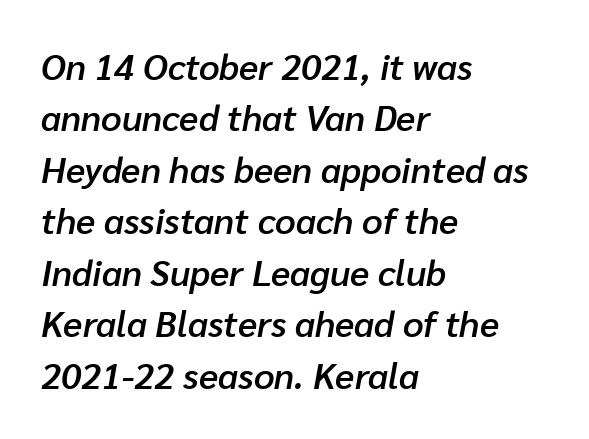
Strokes here are thickened, but only to semibold level. The designer left line spacing at the default. No word sits above an underline. Posture: slanted.
